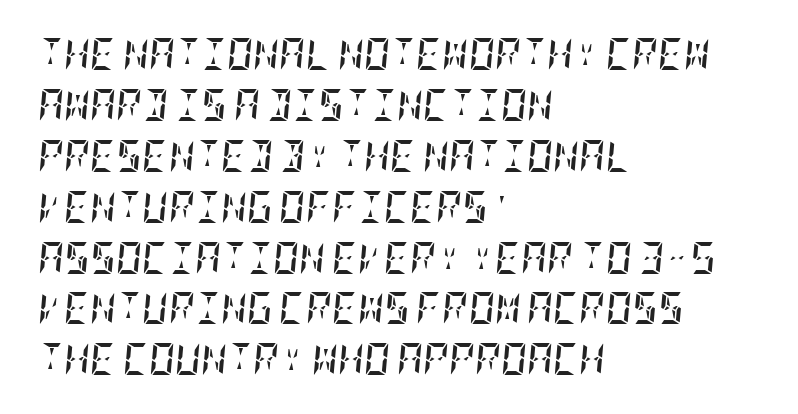
The image shows 32 px semibold, condensed type, italic (leaning right); set left-aligned, normal line spacing (1.59x), normal letter spacing, not underlined; low stroke contrast and a large x-height.
